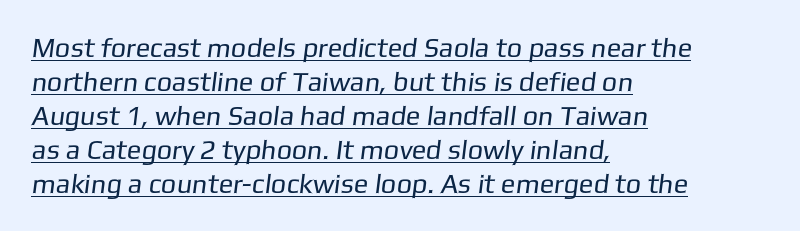
{"bold": "no", "underline": "yes", "align": "left", "line_spacing": "normal", "line_spacing_ratio": 1.26, "letter_spacing": "normal", "letter_spacing_em": 0.0, "glyph_px": 27}
